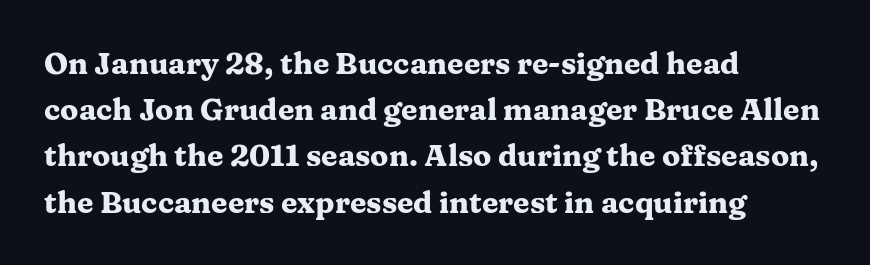
Q: Is the text bold? A: Yes.
Q: Is the text italic (slanted)? A: No, it is upright.
Q: Is the typeface a serif or a sans-serif typeface? A: Serif.
Q: Is the text underlined? A: No.
Q: How is the paragraph aligned? A: Left-aligned.
Q: Is the spacing between letters normal or unusually wide? A: Normal.
Q: Is the spacing between lines tight, normal or loose? A: Normal.
Q: Width (condensed, normal, or wide)? A: Wide.
Q: Stroke contrast? A: Medium.
Q: x-height? A: Medium.
Q: Monospaced? A: No.
